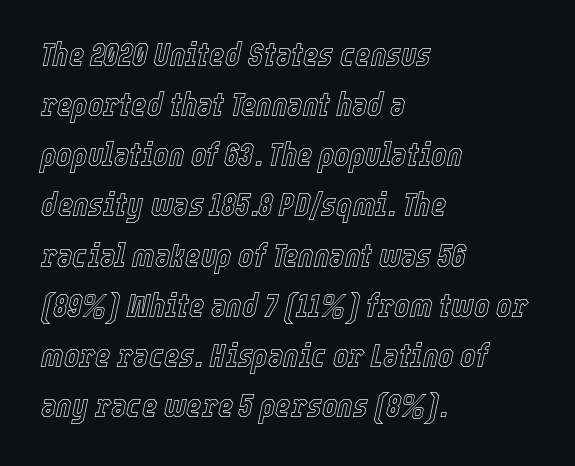
If you drew a ruler down the left edge, every line would touch it. Each new line begins a customary step beneath the previous one. You could not count columns in this text — the font is proportionally spaced. Slant detected: the letters are inclined. A bare baseline throughout the passage.
